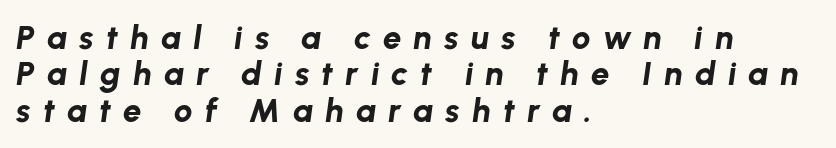
The image shows 33 px bold type, italic (leaning right); set left-aligned, tight line spacing (1.1x), unusually wide letter spacing (+0.37 em), not underlined; low stroke contrast and a medium x-height.
